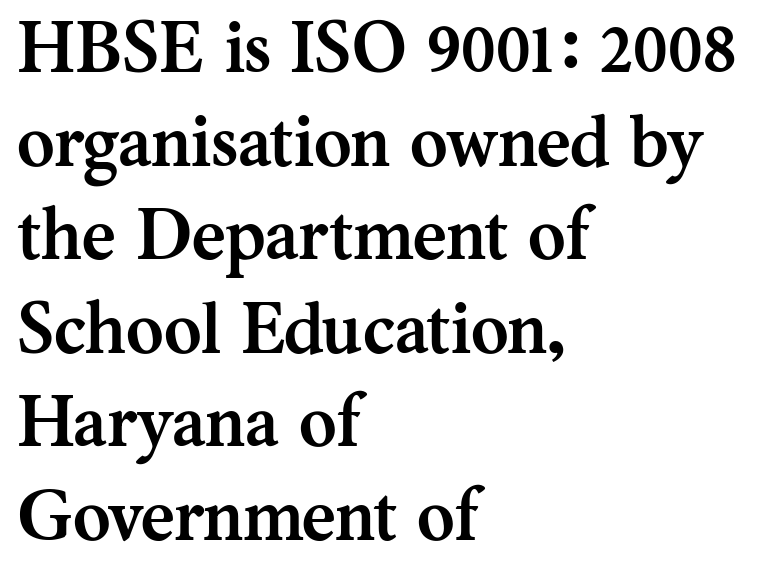
Style check: upright. Typeset ragged right — the left edge is the straight one. A typesetter would call this proportional, since set widths differ per character. Only glyphs here, with clear space below each row. These lines keep a tight, regular rhythm from letter to letter. Compared with an ordinary text face, these strokes are far heavier — a full bold.
